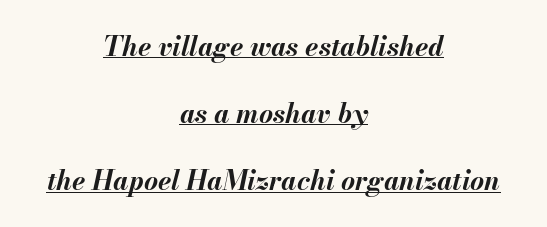
Honestly, the underline is the first thing you notice here. Is the block centered? Yes — each line is placed symmetrically about the middle. Notice how the stems are inclined rather than vertical — that's the hallmark of italics. Airy leading. These words are printed bold, with thick strokes throughout.
